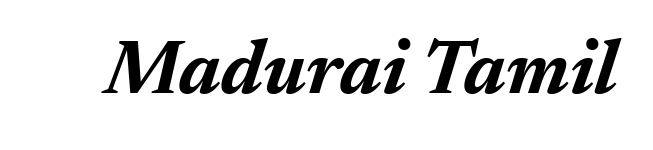
Q: Is the text bold? A: Yes.
Q: Is the text italic (slanted)? A: Yes, it leans right by about 17 degrees.
Q: Is the text underlined? A: No.
Q: Is the spacing between letters normal or unusually wide? A: Normal.
Q: Width (condensed, normal, or wide)? A: Normal.
Q: Stroke contrast? A: Medium.
Q: x-height? A: Medium.
Q: Monospaced? A: No.
